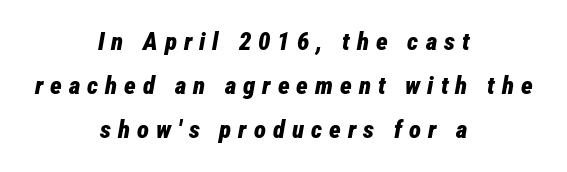
Q: Is the text bold? A: Yes.
Q: Is the text italic (slanted)? A: Yes, it leans right by about 12 degrees.
Q: Is the text underlined? A: No.
Q: How is the paragraph aligned? A: Centered.
Q: Is the spacing between letters normal or unusually wide? A: Unusually wide.
